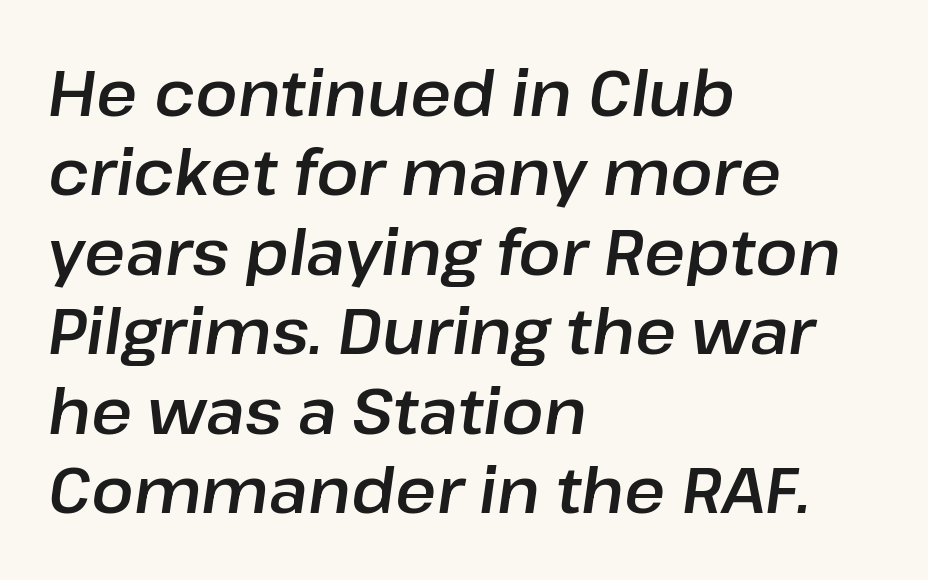
The image shows 63 px text type, italic (leaning right); set left-aligned, normal line spacing (1.26x), normal letter spacing, not underlined; low stroke contrast and a medium x-height.
